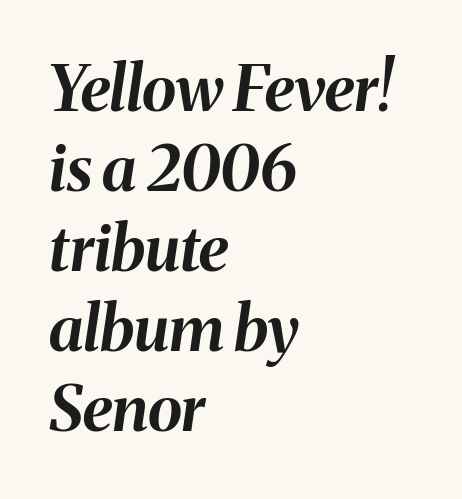
Q: Is the text bold? A: Yes.
Q: Is the text italic (slanted)? A: Yes, it leans right by about 8 degrees.
Q: Is the text underlined? A: No.
Q: How is the paragraph aligned? A: Left-aligned.
Q: Is the spacing between letters normal or unusually wide? A: Normal.
Q: Is the spacing between lines tight, normal or loose? A: Normal.
Q: Width (condensed, normal, or wide)? A: Normal.
Q: Stroke contrast? A: Medium.
Q: x-height? A: Medium.
Q: Monospaced? A: No.
